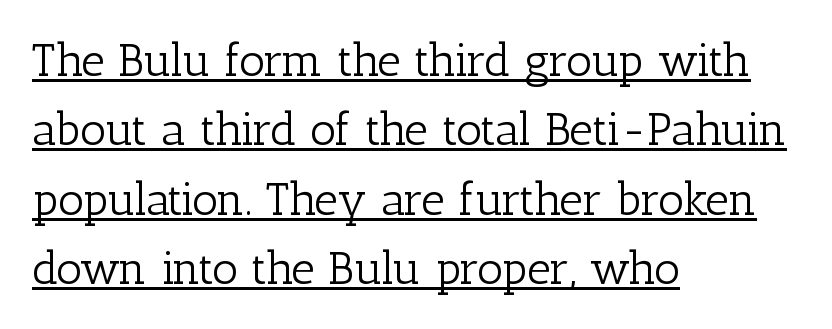
Q: Is the text bold? A: No.
Q: Is the text italic (slanted)? A: No, it is upright.
Q: Is the typeface a serif or a sans-serif typeface? A: Serif.
Q: Is the text underlined? A: Yes.
Q: How is the paragraph aligned? A: Left-aligned.
Q: Is the spacing between letters normal or unusually wide? A: Normal.
Q: Is the spacing between lines tight, normal or loose? A: Normal.
Q: Width (condensed, normal, or wide)? A: Normal.
Q: Stroke contrast? A: Low.
Q: x-height? A: Medium.
Q: Monospaced? A: No.
